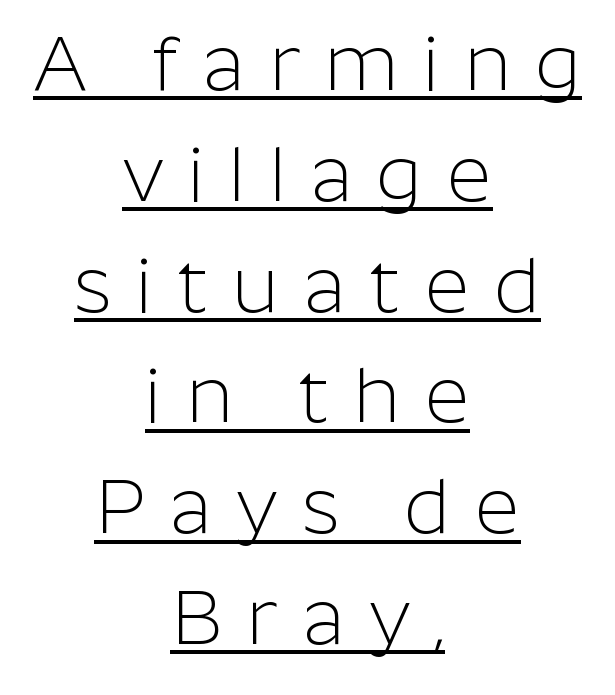
The image shows 78 px light sans-serif type, upright; set centered, normal line spacing (1.42x), unusually wide letter spacing (+0.31 em), underlined; low stroke contrast and a medium x-height.
